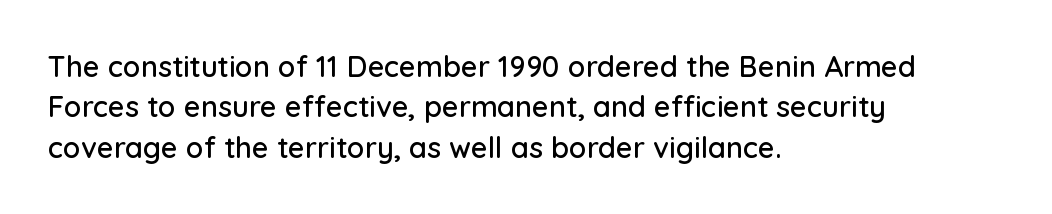
A normal amount of white space separates one row of letters from the next. A typesetter would label this face a sans. The tracking reads as untouched default to a designer's eye. Bare-footed words on every line.
